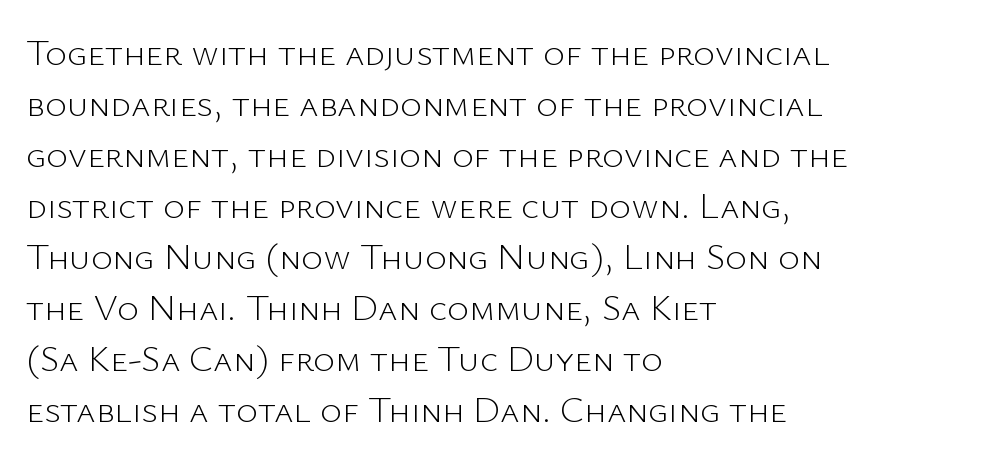
Q: Is the text bold? A: No.
Q: Is the text italic (slanted)? A: No, it is upright.
Q: Is the typeface a serif or a sans-serif typeface? A: Sans-serif.
Q: Is the text underlined? A: No.
Q: How is the paragraph aligned? A: Left-aligned.
Q: Is the spacing between letters normal or unusually wide? A: Normal.
Q: Is the spacing between lines tight, normal or loose? A: Normal.
Q: Width (condensed, normal, or wide)? A: Normal.
Q: Stroke contrast? A: Low.
Q: x-height? A: Medium.
Q: Monospaced? A: No.
